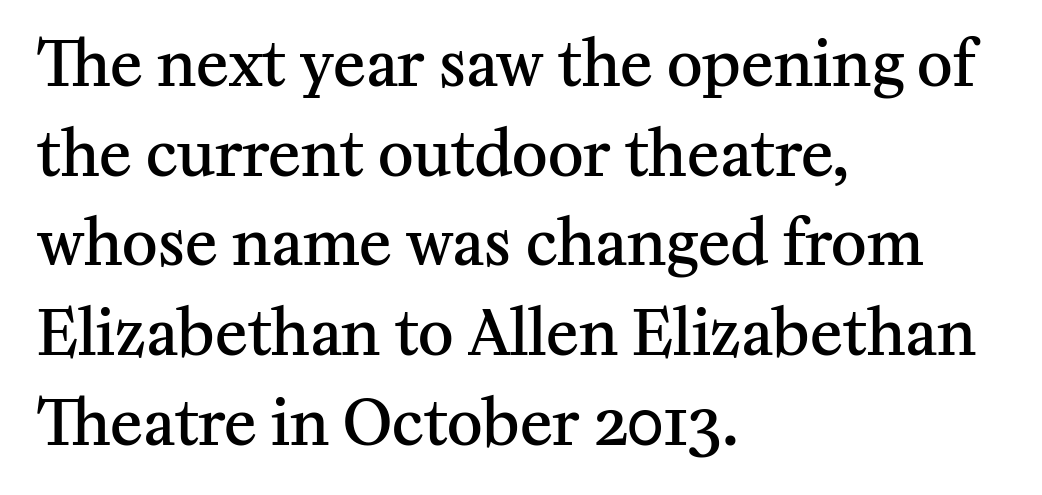
{"serif": "yes", "italic": "no", "bold": "semi", "weight": "semibold", "width": "normal", "stroke_contrast": "medium", "x_height": "medium", "monospaced": "no", "underline": "no", "align": "left", "line_spacing": "normal", "line_spacing_ratio": 1.47, "letter_spacing": "normal", "letter_spacing_em": 0.0, "glyph_px": 61}
